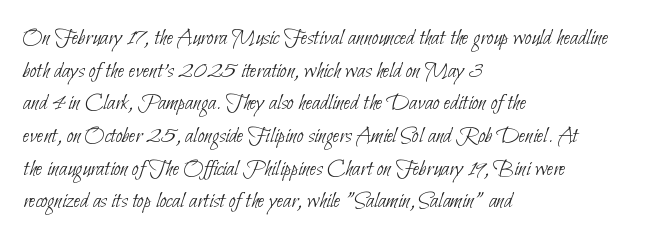
Q: Is the text bold? A: No.
Q: Is the text underlined? A: No.
Q: How is the paragraph aligned? A: Left-aligned.
Q: Is the spacing between letters normal or unusually wide? A: Normal.
Q: Is the spacing between lines tight, normal or loose? A: Normal.
